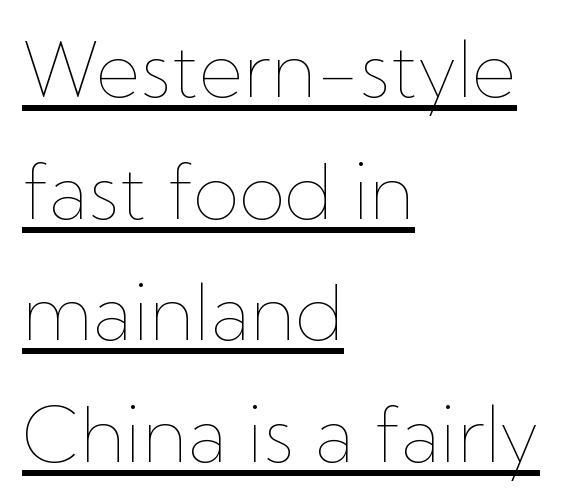
{"italic": "no", "bold": "no", "weight": "thin", "width": "normal", "stroke_contrast": "low", "x_height": "medium", "monospaced": "no", "underline": "yes", "align": "left", "line_spacing": "normal", "line_spacing_ratio": 1.6, "letter_spacing": "normal", "letter_spacing_em": 0.0, "glyph_px": 76}
